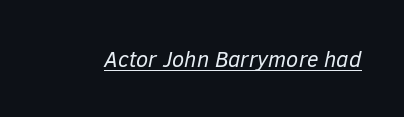
Q: Is the text bold? A: No.
Q: Is the text italic (slanted)? A: Yes, it leans right by about 12 degrees.
Q: Is the text underlined? A: Yes.
Q: Is the spacing between letters normal or unusually wide? A: Normal.
